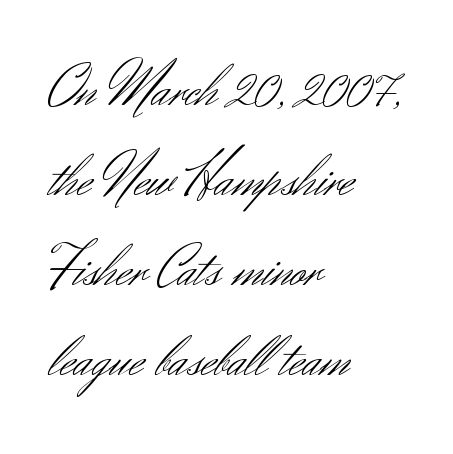
{"serif": "no", "bold": "no", "weight": "light", "width": "normal", "stroke_contrast": "medium", "x_height": "small", "monospaced": "no", "underline": "no", "align": "left", "line_spacing": "normal", "line_spacing_ratio": 1.5, "letter_spacing": "normal", "letter_spacing_em": 0.0, "glyph_px": 60}
